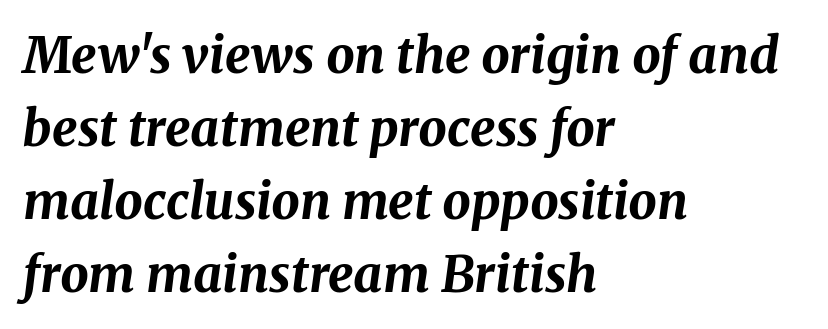
The image shows 50 px bold type, italic (leaning right); set left-aligned, normal line spacing (1.46x), normal letter spacing, not underlined; medium stroke contrast and a medium x-height.
